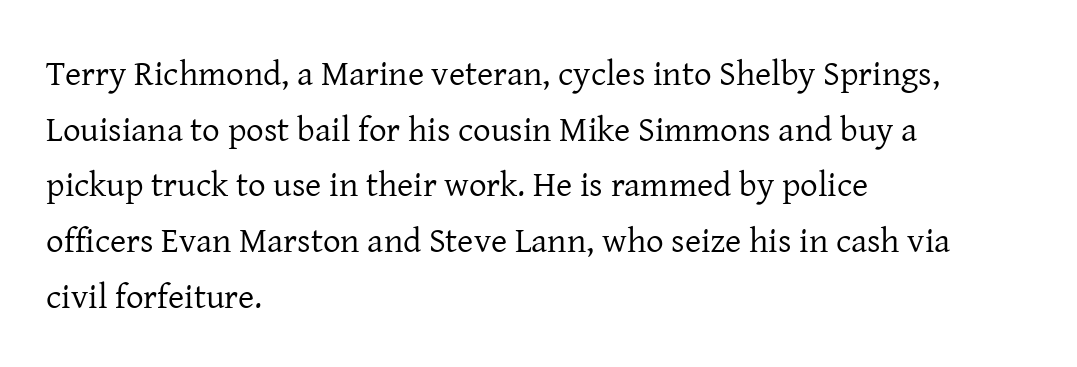
{"serif": "yes", "italic": "no", "bold": "no", "weight": "regular", "width": "normal", "stroke_contrast": "low", "x_height": "medium", "monospaced": "no", "underline": "no", "align": "left", "line_spacing": "normal", "line_spacing_ratio": 1.59, "letter_spacing": "normal", "letter_spacing_em": 0.0, "glyph_px": 35}
